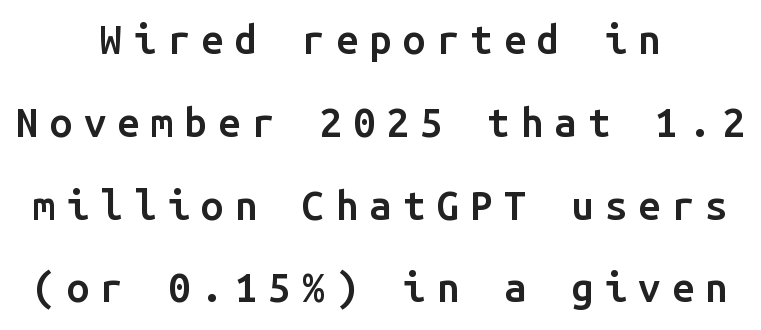
{"serif": "no", "italic": "no", "bold": "semi", "weight": "semibold", "width": "normal", "stroke_contrast": "low", "x_height": "medium", "monospaced": "yes", "underline": "no", "align": "center", "line_spacing": "loose", "line_spacing_ratio": 2.07, "letter_spacing": "wide", "letter_spacing_em": 0.28, "glyph_px": 40}
